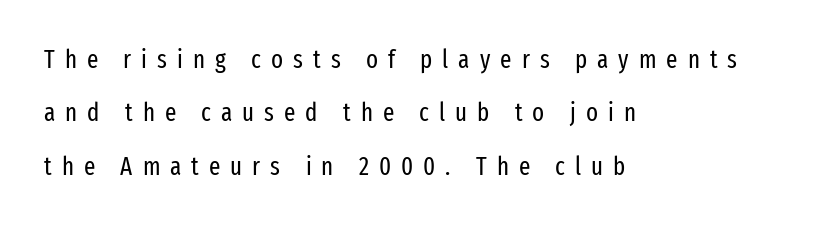
{"italic": "no", "bold": "no", "underline": "no", "align": "left", "line_spacing": "loose", "line_spacing_ratio": 2.14, "letter_spacing": "wide", "letter_spacing_em": 0.4, "glyph_px": 25}
